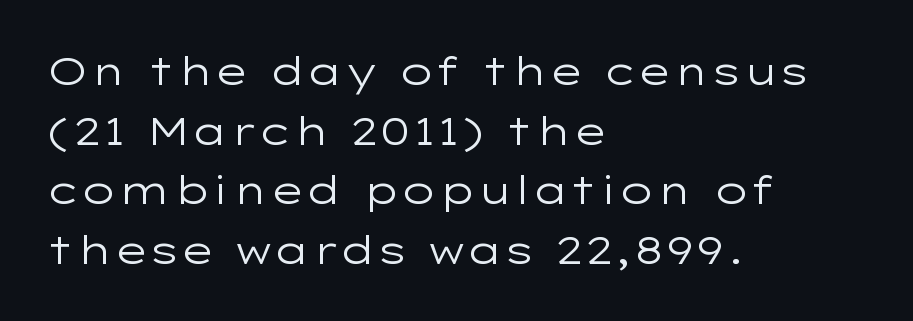
{"serif": "no", "italic": "no", "bold": "no", "weight": "regular", "width": "wide", "stroke_contrast": "low", "x_height": "medium", "monospaced": "no", "underline": "no", "align": "left", "line_spacing": "normal", "line_spacing_ratio": 1.53, "letter_spacing": "normal", "letter_spacing_em": 0.0, "glyph_px": 39}
